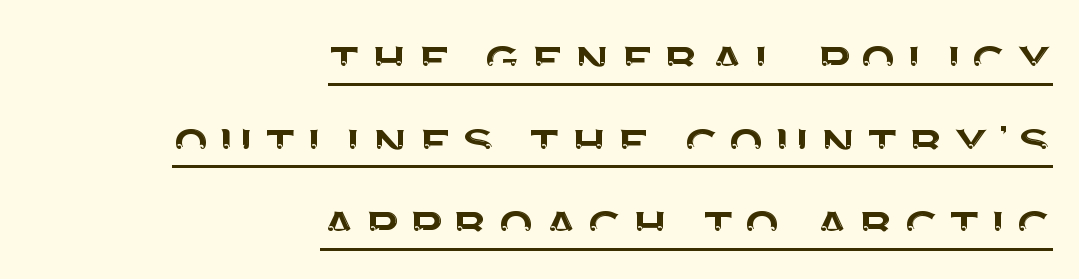
{"serif": "no", "italic": "no", "width": "normal", "stroke_contrast": "medium", "x_height": "large", "monospaced": "no", "underline": "yes", "align": "right", "line_spacing": "normal", "line_spacing_ratio": 1.4, "glyph_px": 59}
